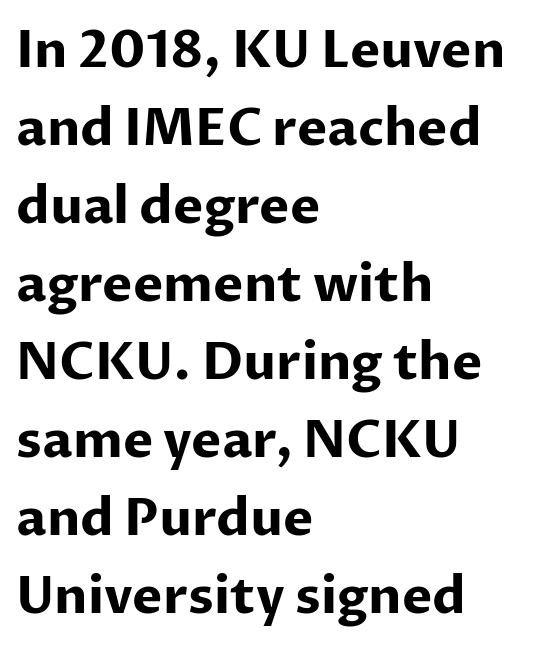
Q: Is the text bold? A: Yes.
Q: Is the text italic (slanted)? A: No, it is upright.
Q: Is the typeface a serif or a sans-serif typeface? A: Sans-serif.
Q: Is the text underlined? A: No.
Q: How is the paragraph aligned? A: Left-aligned.
Q: Is the spacing between letters normal or unusually wide? A: Normal.
Q: Is the spacing between lines tight, normal or loose? A: Normal.
Q: Width (condensed, normal, or wide)? A: Normal.
Q: Stroke contrast? A: Low.
Q: x-height? A: Medium.
Q: Monospaced? A: No.
